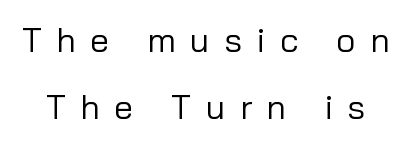
{"serif": "no", "italic": "no", "bold": "no", "weight": "regular", "width": "normal", "stroke_contrast": "low", "x_height": "medium", "monospaced": "no", "underline": "no", "line_spacing": "loose", "line_spacing_ratio": 1.98, "letter_spacing": "wide", "letter_spacing_em": 0.43, "glyph_px": 34}
